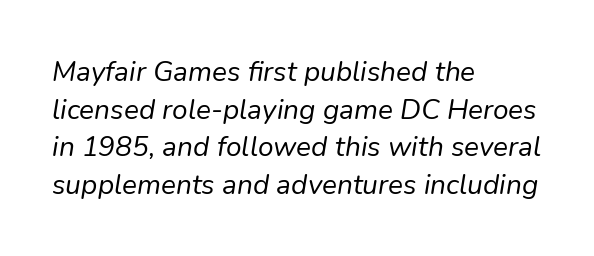
The strip under each line holds only bare page. Stems here are at most as thick as an everyday book face. Standard letterfit; no display-style spreading of the glyphs. Each line starts at the same left margin while the right side varies.
